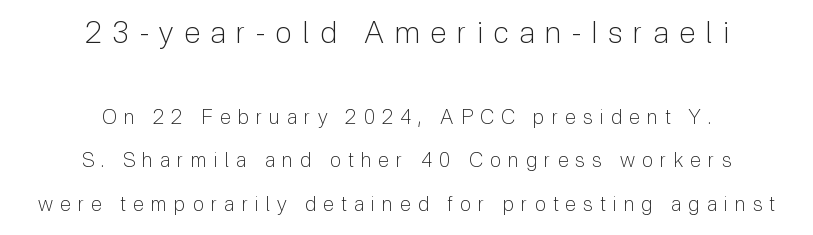
{"serif": "no", "italic": "no", "bold": "no", "weight": "light", "width": "normal", "stroke_contrast": "low", "x_height": "medium", "monospaced": "no", "underline": "no", "align": "center", "line_spacing": "loose", "line_spacing_ratio": 2.17, "letter_spacing": "wide", "letter_spacing_em": 0.36, "larger_block": "first", "size_ratio": 1.5, "glyph_px": 30}
